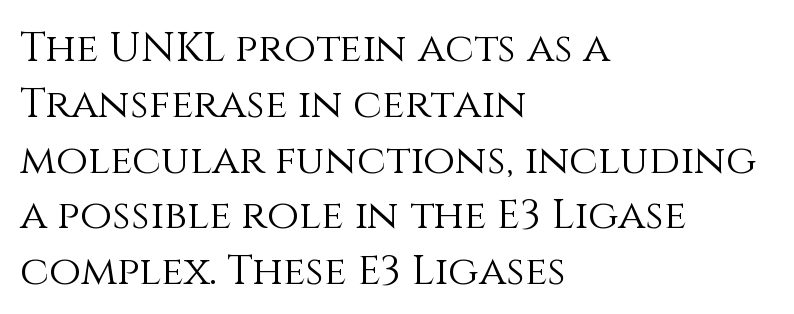
The image shows 41 px light type, upright; set left-aligned, normal line spacing (1.36x), normal letter spacing, not underlined; medium stroke contrast and a large x-height.
